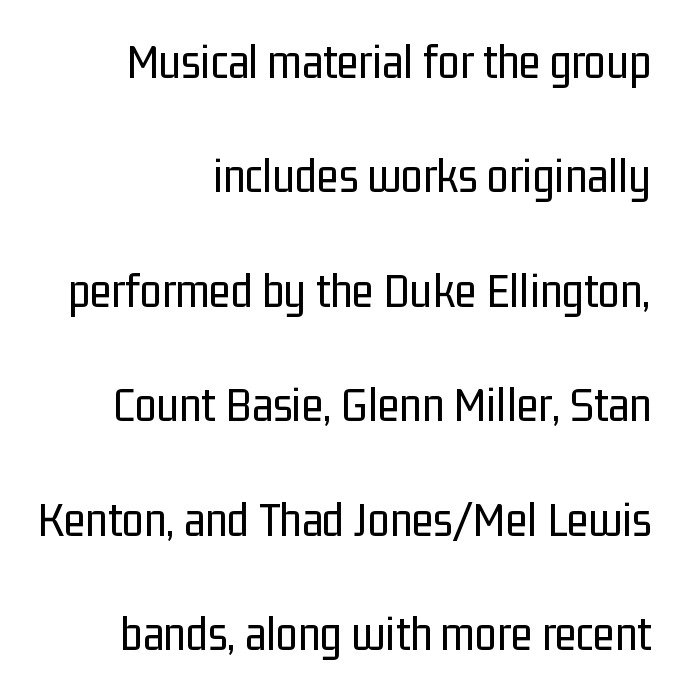
The image shows 50 px regular-weight, condensed sans-serif type, upright; set right-aligned, loose line spacing (2.29x), normal letter spacing, not underlined; low stroke contrast and a medium x-height.
